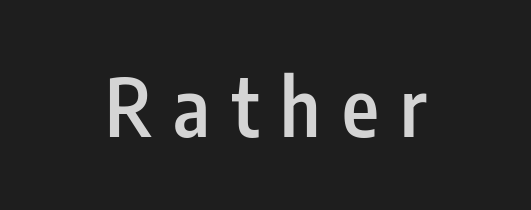
Q: Is the text bold? A: Semi-bold.
Q: Is the text italic (slanted)? A: No, it is upright.
Q: Is the typeface a serif or a sans-serif typeface? A: Sans-serif.
Q: Is the text underlined? A: No.
Q: Is the spacing between letters normal or unusually wide? A: Unusually wide.
Q: Width (condensed, normal, or wide)? A: Condensed.
Q: Stroke contrast? A: Low.
Q: x-height? A: Medium.
Q: Monospaced? A: No.
